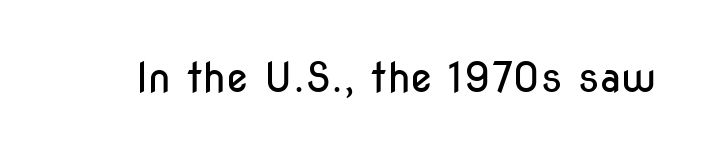
Q: Is the text bold? A: No.
Q: Is the text italic (slanted)? A: No, it is upright.
Q: Is the typeface a serif or a sans-serif typeface? A: Sans-serif.
Q: Is the text underlined? A: No.
Q: Is the spacing between letters normal or unusually wide? A: Normal.
Q: Width (condensed, normal, or wide)? A: Condensed.
Q: Stroke contrast? A: Low.
Q: x-height? A: Medium.
Q: Monospaced? A: No.
